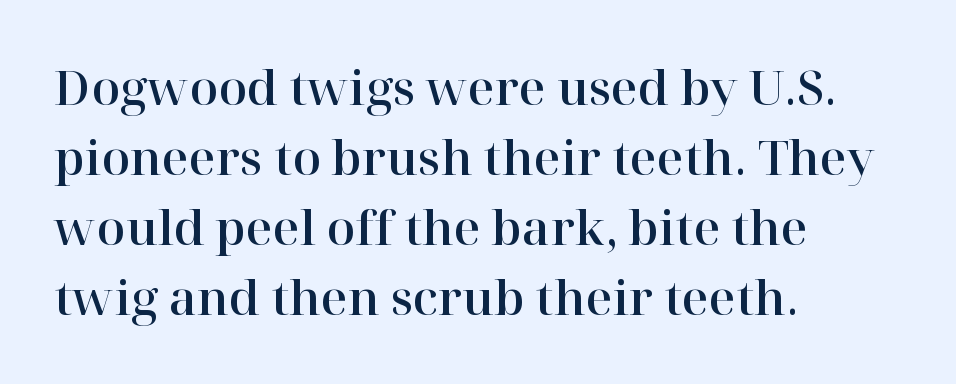
{"serif": "yes", "italic": "no", "width": "normal", "stroke_contrast": "high", "x_height": "medium", "monospaced": "no", "underline": "no", "align": "left", "line_spacing": "normal", "line_spacing_ratio": 1.49, "letter_spacing": "normal", "letter_spacing_em": 0.0, "glyph_px": 47}
